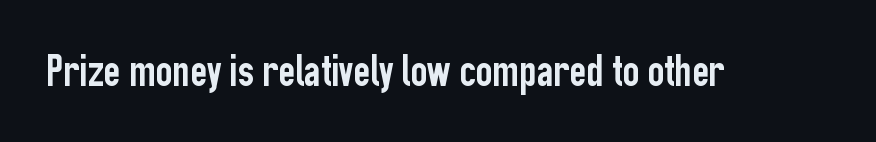
Q: Is the text italic (slanted)? A: No, it is upright.
Q: Is the typeface a serif or a sans-serif typeface? A: Sans-serif.
Q: Is the text underlined? A: No.
Q: Is the spacing between letters normal or unusually wide? A: Normal.
Q: Width (condensed, normal, or wide)? A: Condensed.
Q: Stroke contrast? A: Low.
Q: x-height? A: Medium.
Q: Monospaced? A: No.
